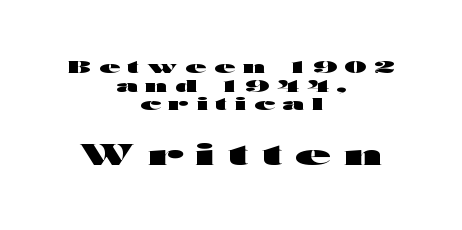
{"serif": "no", "italic": "no", "bold": "yes", "weight": "heavy", "width": "wide", "stroke_contrast": "high", "x_height": "medium", "monospaced": "no", "underline": "no", "align": "center", "line_spacing": "tight", "line_spacing_ratio": 1.1, "letter_spacing": "wide", "letter_spacing_em": 0.46, "larger_block": "second", "size_ratio": 1.71, "glyph_px": 29}
